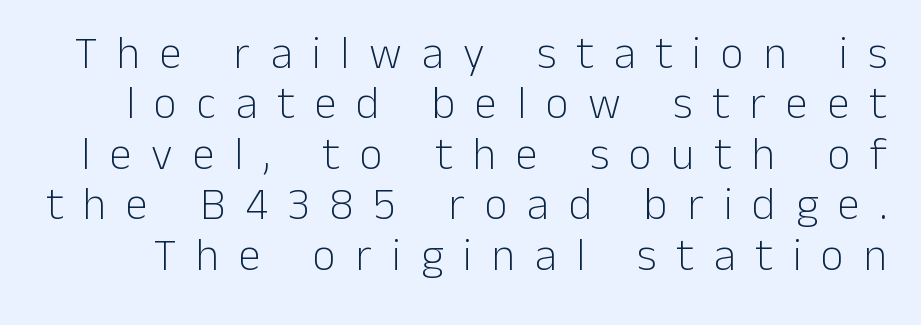
{"serif": "no", "italic": "no", "bold": "no", "weight": "light", "width": "normal", "stroke_contrast": "low", "x_height": "medium", "monospaced": "no", "underline": "no", "line_spacing": "tight", "line_spacing_ratio": 1.12, "letter_spacing": "wide", "letter_spacing_em": 0.44, "glyph_px": 45}
